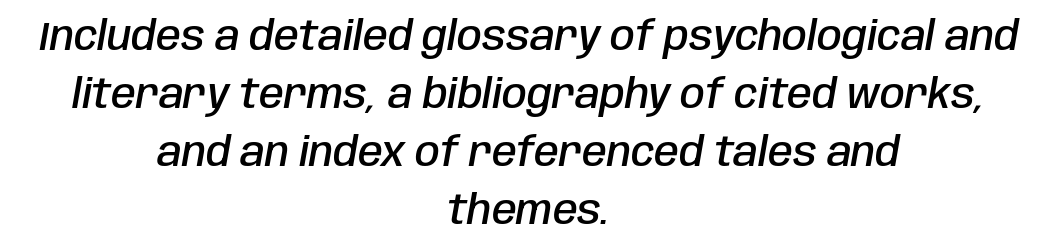
Q: Is the text bold? A: Semi-bold.
Q: Is the text italic (slanted)? A: Yes, it leans right by about 10 degrees.
Q: Is the text underlined? A: No.
Q: How is the paragraph aligned? A: Centered.
Q: Is the spacing between letters normal or unusually wide? A: Normal.
Q: Is the spacing between lines tight, normal or loose? A: Normal.
Q: Width (condensed, normal, or wide)? A: Condensed.
Q: Stroke contrast? A: Low.
Q: x-height? A: Large.
Q: Monospaced? A: No.
